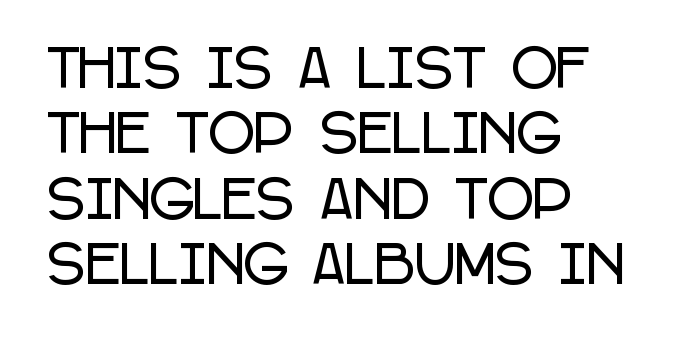
The image shows 51 px condensed sans-serif type, upright; set left-aligned, normal line spacing (1.28x), normal letter spacing, not underlined; low stroke contrast and a large x-height.
